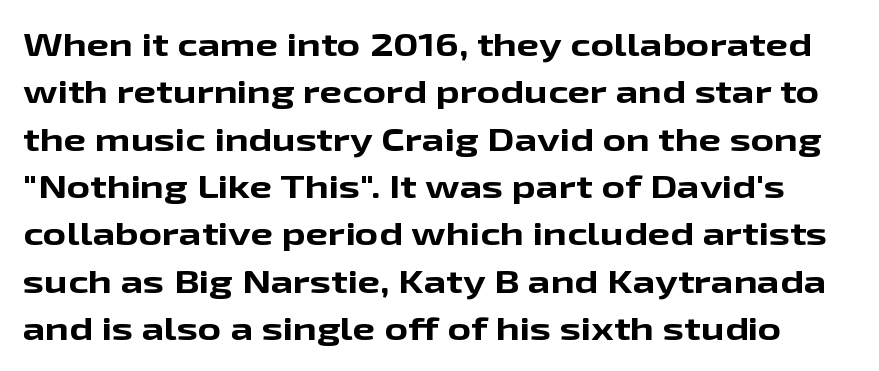
The image shows 32 px bold, wide sans-serif type, upright; set normal line spacing (1.48x), normal letter spacing, not underlined; low stroke contrast and a medium x-height.
